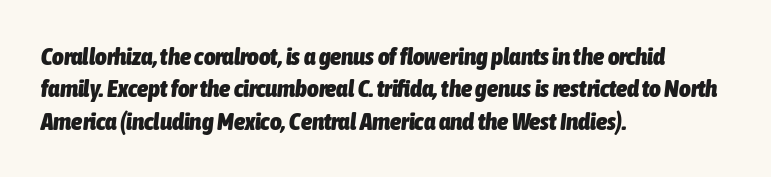
Q: Is the text bold? A: Yes.
Q: Is the text italic (slanted)? A: Yes, it leans right by about 6 degrees.
Q: Is the text underlined? A: No.
Q: How is the paragraph aligned? A: Left-aligned.
Q: Is the spacing between letters normal or unusually wide? A: Normal.
Q: Is the spacing between lines tight, normal or loose? A: Normal.
